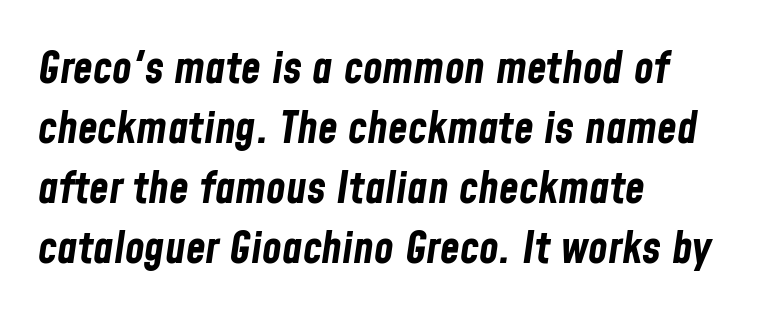
Just letters on the line, the space beneath them empty. Spacing between characters is what you'd get straight out of the box. This sample keeps an unexceptional amount of space between lines. Here the designer chose a conventional face with non-uniform glyph widths.
